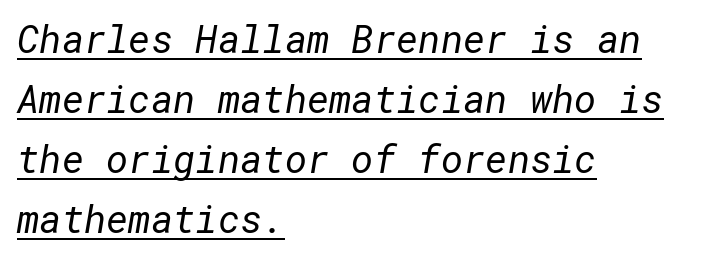
Q: Is the text bold? A: No.
Q: Is the typeface a serif or a sans-serif typeface? A: Sans-serif.
Q: Is the text underlined? A: Yes.
Q: How is the paragraph aligned? A: Left-aligned.
Q: Is the spacing between letters normal or unusually wide? A: Normal.
Q: Is the spacing between lines tight, normal or loose? A: Normal.
Q: Width (condensed, normal, or wide)? A: Normal.
Q: Stroke contrast? A: Low.
Q: x-height? A: Medium.
